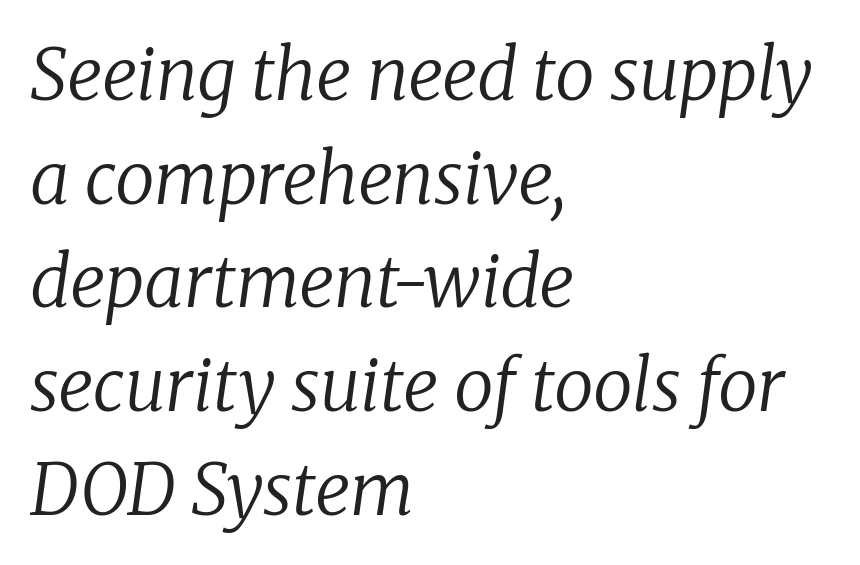
The image shows 71 px regular-weight serif type, italic (leaning right); set left-aligned, normal line spacing (1.46x), normal letter spacing, not underlined; low stroke contrast and a medium x-height.
